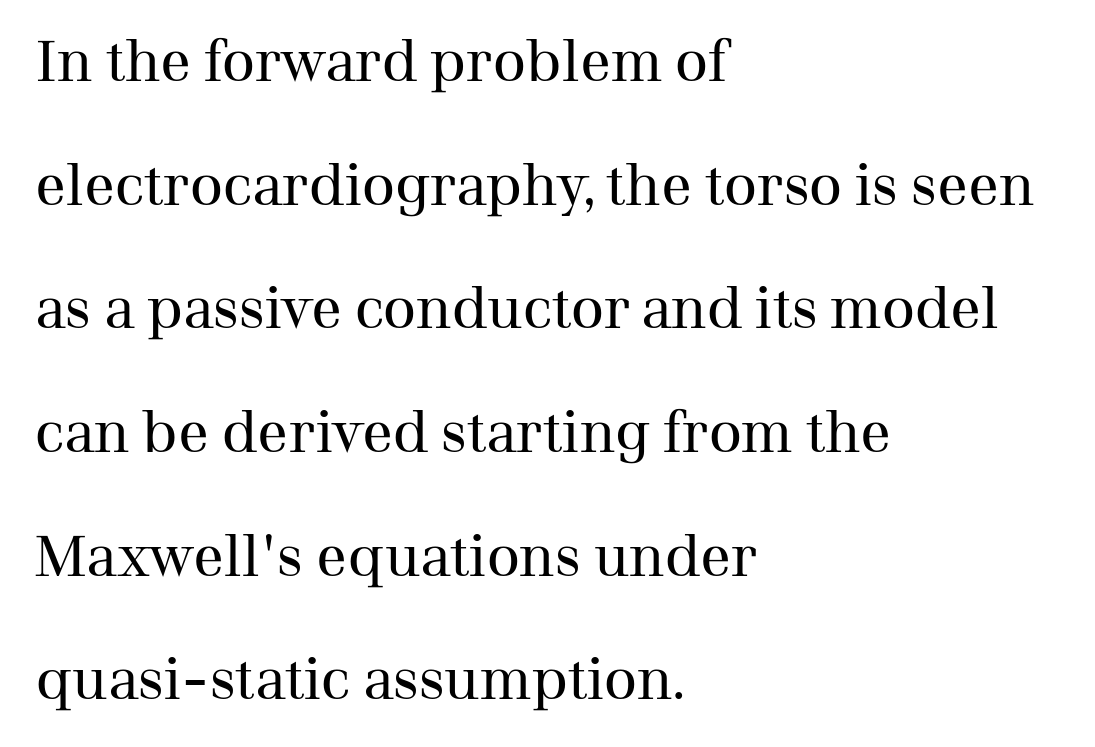
Unmarked baselines from the first word to the last. Compared with typical paragraphs, the rows here are farther apart. A typesetter would call this zero additional tracking. Does the copy run flush right? No — it runs flush left.
